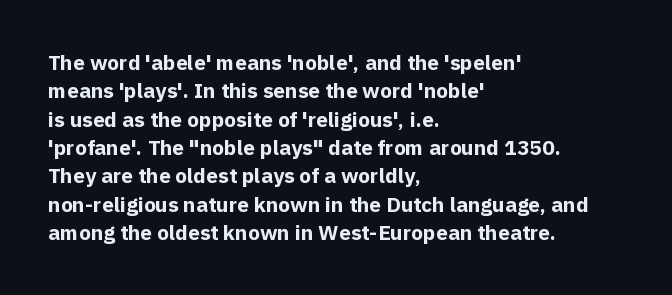
{"italic": "no", "bold": "yes", "underline": "no", "align": "left", "line_spacing": "normal", "line_spacing_ratio": 1.35, "letter_spacing": "normal", "letter_spacing_em": 0.0, "glyph_px": 21}
